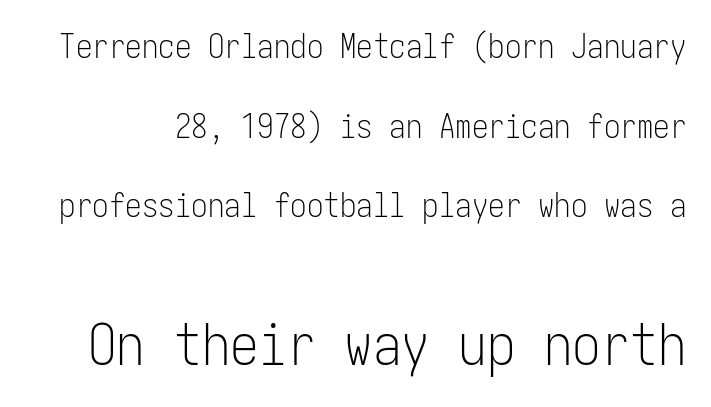
The letters in the lower block stand taller than those in the block above. Loosely led — the rows are spread out. The space beneath each line is pristine and unruled. Serif or sans? Sans — the stroke terminals are bare. Do the letters lean? They stand straight.
